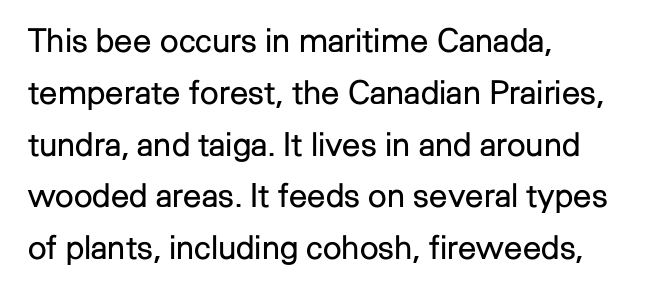
{"serif": "no", "italic": "no", "bold": "no", "weight": "regular", "width": "normal", "stroke_contrast": "low", "x_height": "medium", "monospaced": "no", "underline": "no", "align": "left", "line_spacing": "normal", "line_spacing_ratio": 1.57, "letter_spacing": "normal", "letter_spacing_em": 0.0, "glyph_px": 33}
